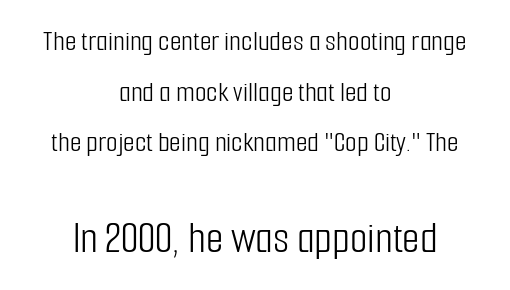
{"serif": "no", "italic": "no", "bold": "no", "weight": "light", "width": "condensed", "stroke_contrast": "low", "x_height": "medium", "monospaced": "no", "underline": "no", "align": "center", "line_spacing": "normal", "line_spacing_ratio": 1.69, "letter_spacing": "normal", "letter_spacing_em": 0.0, "larger_block": "second", "size_ratio": 1.5, "glyph_px": 45}
